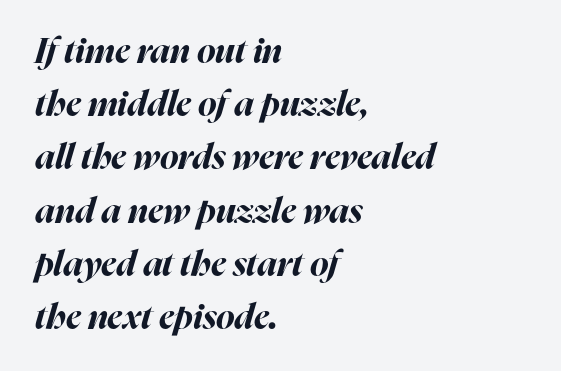
The image shows 35 px bold type, italic (leaning right); set left-aligned, normal line spacing (1.52x), normal letter spacing, not underlined; high stroke contrast and a medium x-height.
